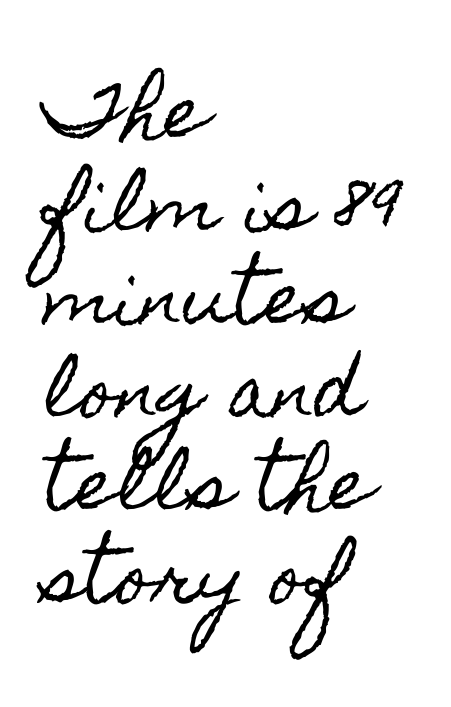
The passage shown stacks its lines at a standard gap. Words float on clear page, feet unadorned. This sample is left-justified, so line endings fall wherever the words run out.
